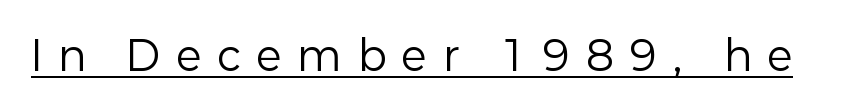
Ordinary non-slanted type is in use. Letters have the restrained weight of plain body copy at most. Do the characters align in a grid? No, the font is proportional. Beneath each row of characters lies a ruled line.
